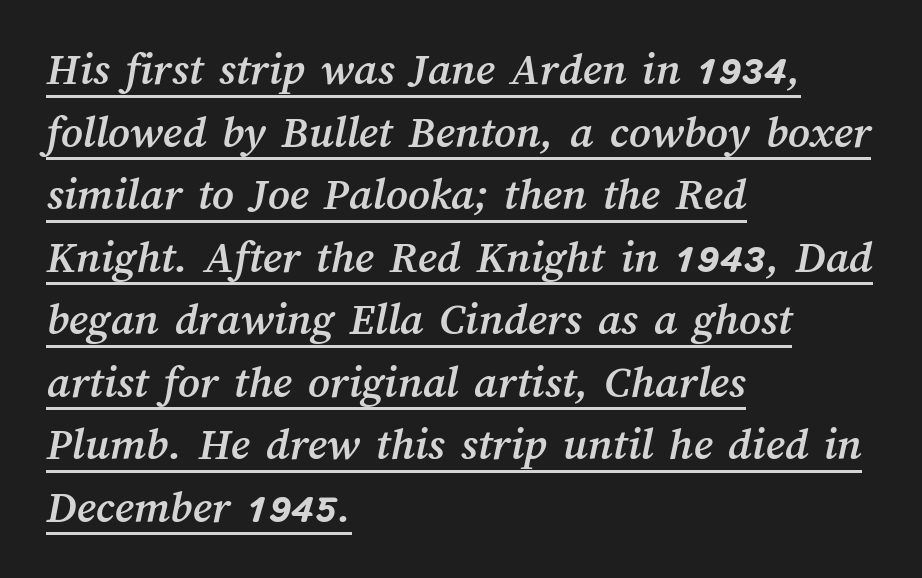
If you measured baseline to baseline, you'd find a middling distance. The rendering uses natural spacing where letterforms have individual widths. Each line of the rendering has a horizontal stroke beneath the glyphs. Look at the tracking — it's just the regular setting, nothing added. Line beginnings align vertically; line endings do not.
